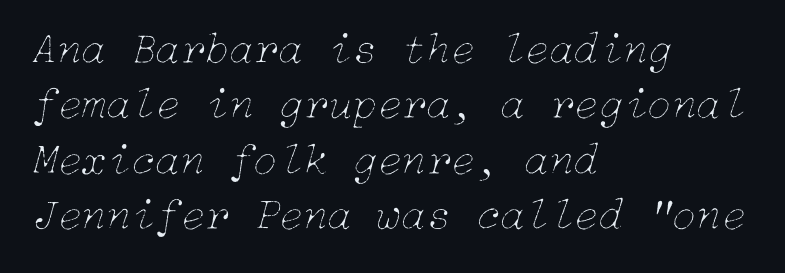
{"italic": "yes", "lean": "right", "slant_degrees": 15, "bold": "no", "weight": "thin", "width": "normal", "stroke_contrast": "low", "x_height": "medium", "underline": "no", "align": "left", "line_spacing_ratio": 1.23, "letter_spacing": "normal", "letter_spacing_em": 0.0, "glyph_px": 45}
